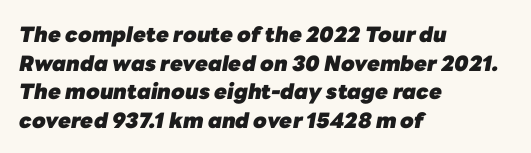
The image shows 21 px bold type, italic (leaning right); set left-aligned, normal line spacing (1.36x), normal letter spacing, not underlined.
